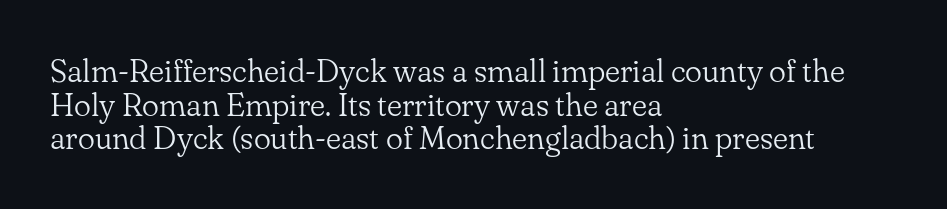
The image shows 32 px light serif type, upright; set left-aligned, tight line spacing (1.05x), normal letter spacing, not underlined; low stroke contrast and a small x-height.
